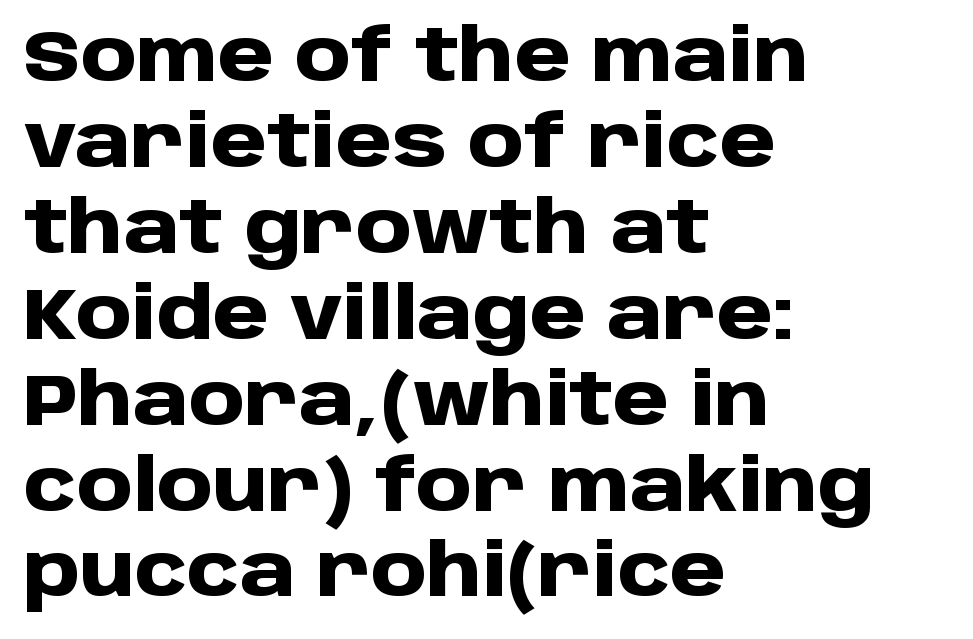
{"serif": "no", "italic": "no", "bold": "yes", "weight": "heavy", "width": "normal", "stroke_contrast": "low", "x_height": "large", "monospaced": "no", "underline": "no", "align": "left", "line_spacing_ratio": 1.21, "letter_spacing": "normal", "letter_spacing_em": 0.0, "glyph_px": 71}
